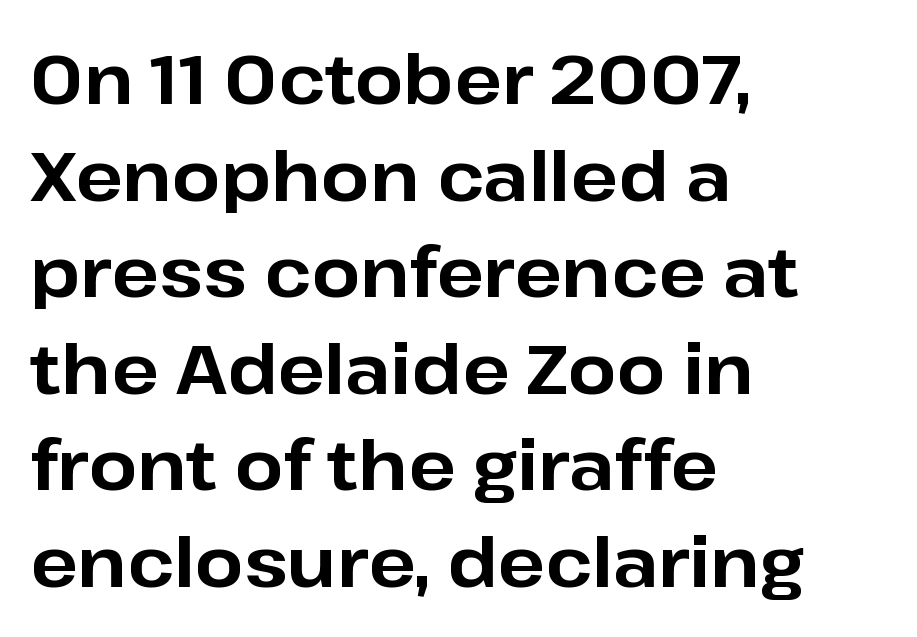
{"serif": "no", "italic": "no", "bold": "yes", "weight": "bold", "width": "normal", "stroke_contrast": "low", "x_height": "medium", "monospaced": "no", "underline": "no", "align": "left", "line_spacing": "normal", "line_spacing_ratio": 1.4, "letter_spacing": "normal", "letter_spacing_em": 0.0, "glyph_px": 69}
